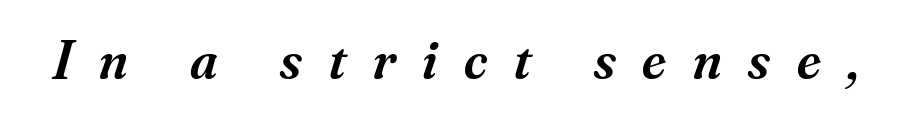
Q: Is the text bold? A: Semi-bold.
Q: Is the text italic (slanted)? A: Yes, it leans right by about 16 degrees.
Q: Is the typeface a serif or a sans-serif typeface? A: Serif.
Q: Is the text underlined? A: No.
Q: Is the spacing between letters normal or unusually wide? A: Unusually wide.
Q: Width (condensed, normal, or wide)? A: Normal.
Q: Stroke contrast? A: Medium.
Q: x-height? A: Small.
Q: Monospaced? A: No.
